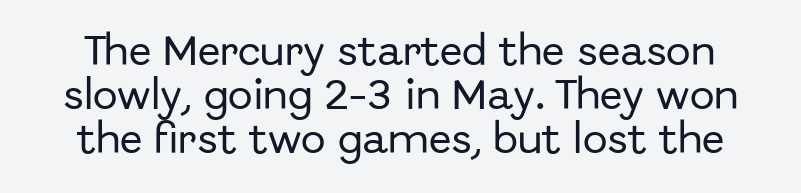
{"serif": "no", "italic": "no", "width": "normal", "stroke_contrast": "low", "x_height": "medium", "monospaced": "no", "underline": "no", "line_spacing": "normal", "line_spacing_ratio": 1.34, "letter_spacing": "normal", "letter_spacing_em": 0.0, "glyph_px": 33}
